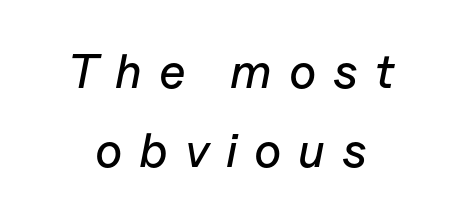
This sample uses an oblique cut, with every glyph tilted off the vertical. The tracking reads as deliberately expanded to a designer's eye. The passage shown is not underscored anywhere. Varying glyph widths throughout — classic text-font behaviour.
